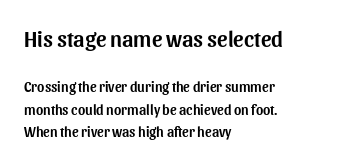
Q: Is the text italic (slanted)? A: No, it is upright.
Q: Is the text underlined? A: No.
Q: How is the paragraph aligned? A: Left-aligned.
Q: Is the spacing between letters normal or unusually wide? A: Normal.
Q: Is the spacing between lines tight, normal or loose? A: Normal.
Q: Which block of text is set in a larger size, the first (top) or the second (bottom)? A: The first (top) one.
